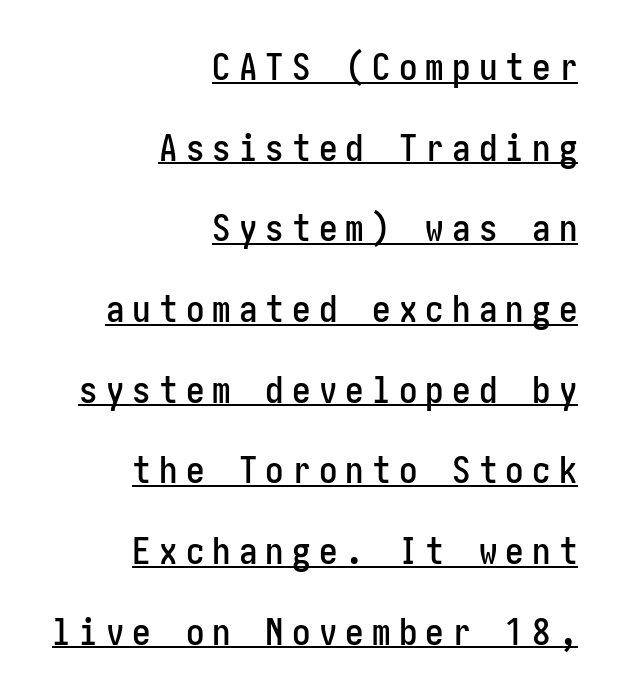
{"serif": "no", "italic": "no", "width": "condensed", "stroke_contrast": "low", "x_height": "medium", "underline": "yes", "align": "right", "line_spacing": "loose", "line_spacing_ratio": 2.18, "letter_spacing": "wide", "letter_spacing_em": 0.22, "glyph_px": 37}
